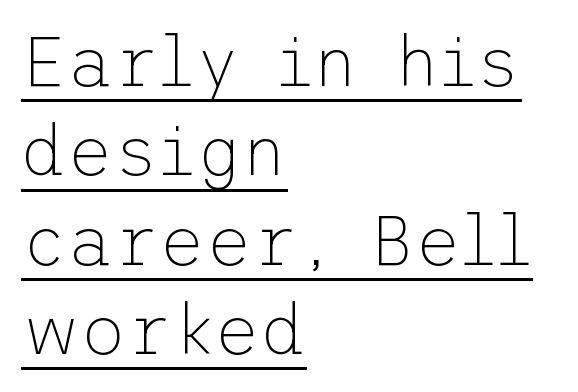
Q: Is the text bold? A: No.
Q: Is the text italic (slanted)? A: No, it is upright.
Q: Is the typeface a serif or a sans-serif typeface? A: Sans-serif.
Q: Is the text underlined? A: Yes.
Q: How is the paragraph aligned? A: Left-aligned.
Q: Is the spacing between letters normal or unusually wide? A: Normal.
Q: Is the spacing between lines tight, normal or loose? A: Normal.
Q: Width (condensed, normal, or wide)? A: Normal.
Q: Stroke contrast? A: Low.
Q: x-height? A: Medium.
